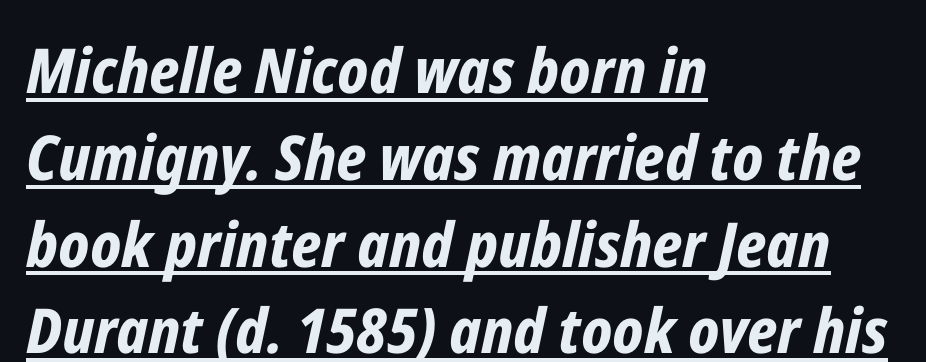
{"italic": "yes", "lean": "right", "slant_degrees": 12, "bold": "yes", "weight": "bold", "width": "condensed", "stroke_contrast": "low", "x_height": "medium", "monospaced": "no", "underline": "yes", "align": "left", "line_spacing": "normal", "line_spacing_ratio": 1.4, "letter_spacing": "normal", "letter_spacing_em": 0.0, "glyph_px": 62}
